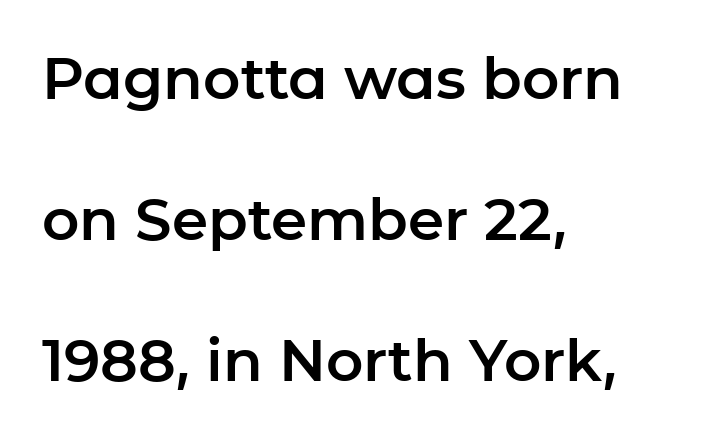
The line texture is even and compact thanks to regular tracking. The letters stand upright; this is a roman face. This sample uses a sans-serif face. No word sits above an underline.
